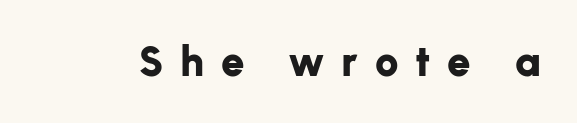
{"serif": "no", "italic": "no", "bold": "yes", "weight": "bold", "width": "normal", "stroke_contrast": "low", "x_height": "medium", "monospaced": "no", "underline": "no", "letter_spacing": "wide", "letter_spacing_em": 0.4, "glyph_px": 42}
